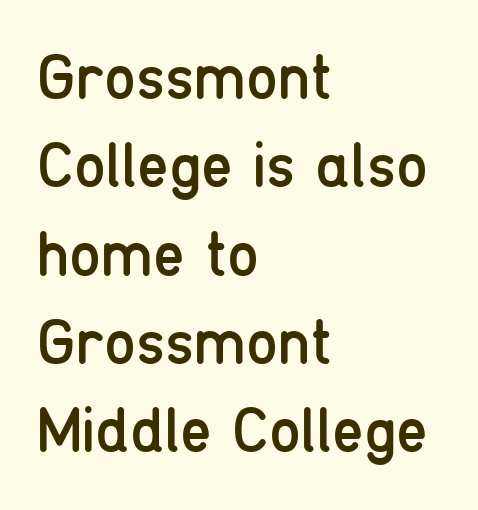
{"serif": "no", "italic": "no", "bold": "no", "weight": "regular", "width": "condensed", "stroke_contrast": "low", "x_height": "medium", "monospaced": "no", "underline": "no", "align": "left", "line_spacing": "normal", "line_spacing_ratio": 1.38, "letter_spacing": "normal", "letter_spacing_em": 0.0, "glyph_px": 64}
